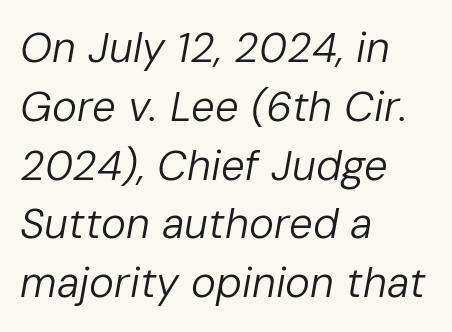
When letters slant like this, we call the style italic. You could not count columns in this text — the font is proportionally spaced. The strip under each line holds only bare page. Rows of type keep a routine distance in the vertical direction. The font sits on the lighter half of the weight spectrum, regular included. Line beginnings align vertically; line endings do not.
